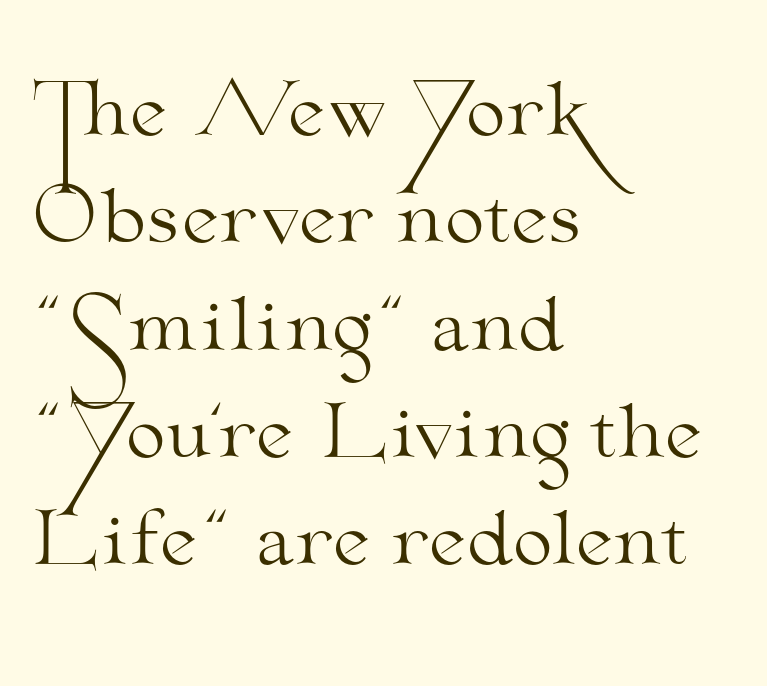
Q: Is the text bold? A: No.
Q: Is the text italic (slanted)? A: No, it is upright.
Q: Is the typeface a serif or a sans-serif typeface? A: Serif.
Q: Is the text underlined? A: No.
Q: How is the paragraph aligned? A: Left-aligned.
Q: Is the spacing between letters normal or unusually wide? A: Normal.
Q: Is the spacing between lines tight, normal or loose? A: Normal.
Q: Width (condensed, normal, or wide)? A: Wide.
Q: Stroke contrast? A: Medium.
Q: x-height? A: Small.
Q: Monospaced? A: No.
